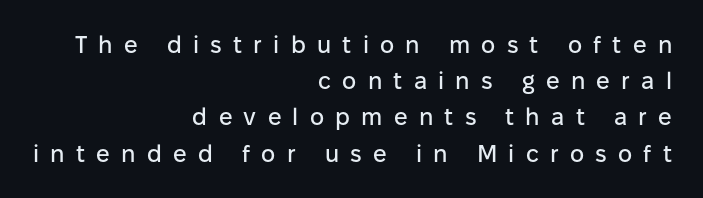
Does the leading feel generous? No, just average. Between one letter and the next there's a generous, obvious gap. Posture: upright roman. Bare-footed words on every line.
